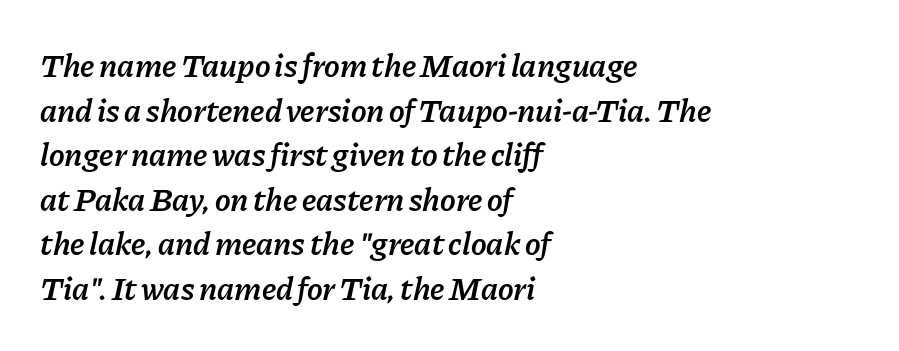
{"italic": "yes", "lean": "right", "slant_degrees": 11, "bold": "semi", "weight": "semibold", "width": "normal", "stroke_contrast": "low", "x_height": "medium", "monospaced": "no", "underline": "no", "align": "left", "line_spacing": "normal", "line_spacing_ratio": 1.35, "letter_spacing": "normal", "letter_spacing_em": 0.0, "glyph_px": 33}
